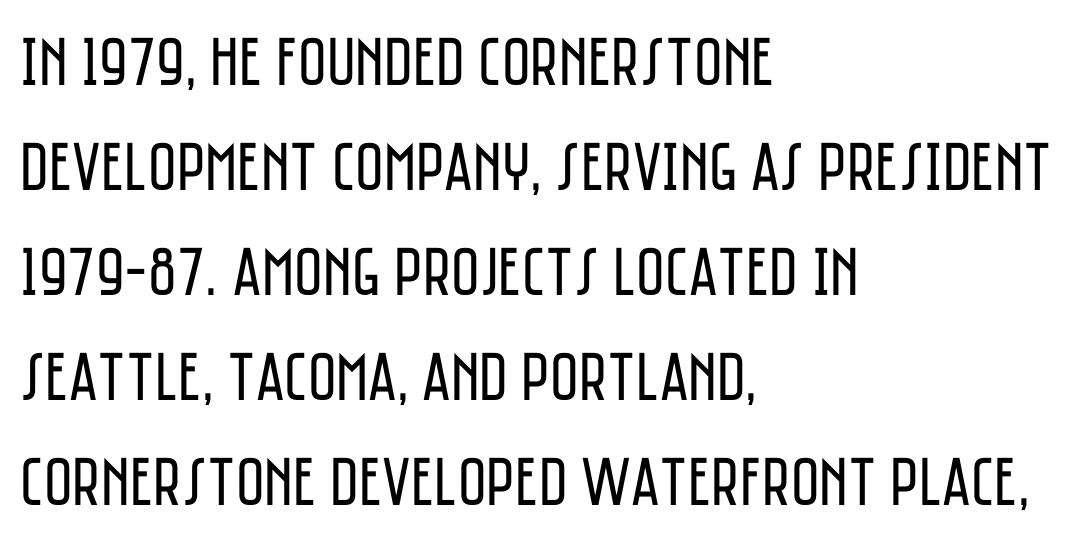
The image shows 69 px regular-weight, condensed sans-serif type, upright; set left-aligned, normal line spacing (1.52x), normal letter spacing, not underlined; low stroke contrast and a large x-height.
